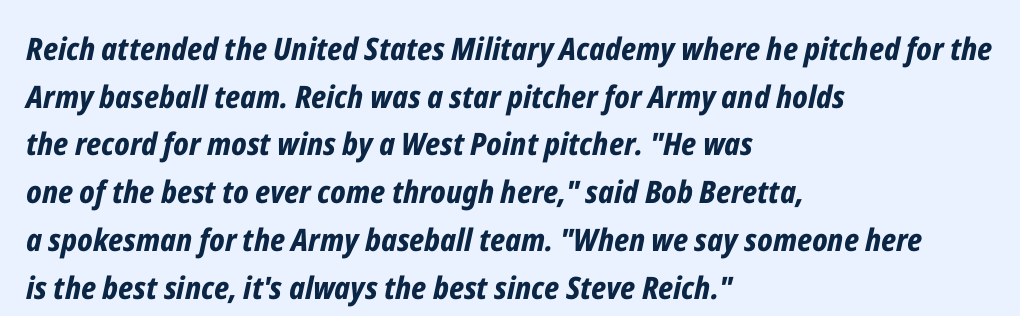
The image shows 31 px bold, condensed type, italic (leaning right); set left-aligned, normal line spacing (1.54x), normal letter spacing, not underlined; low stroke contrast and a medium x-height.
